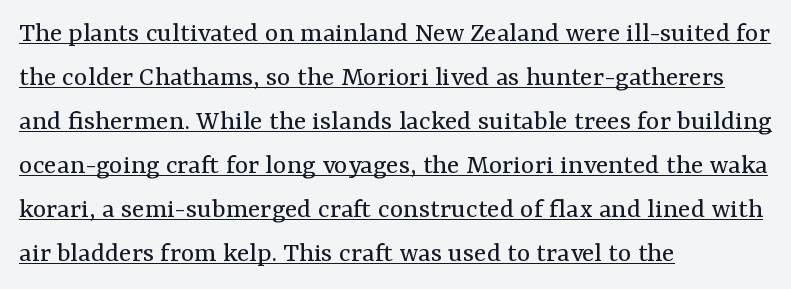
{"serif": "yes", "italic": "no", "bold": "no", "weight": "regular", "width": "normal", "stroke_contrast": "medium", "x_height": "medium", "monospaced": "no", "underline": "yes", "align": "left", "line_spacing": "normal", "line_spacing_ratio": 1.52, "letter_spacing": "normal", "letter_spacing_em": 0.0, "glyph_px": 29}
